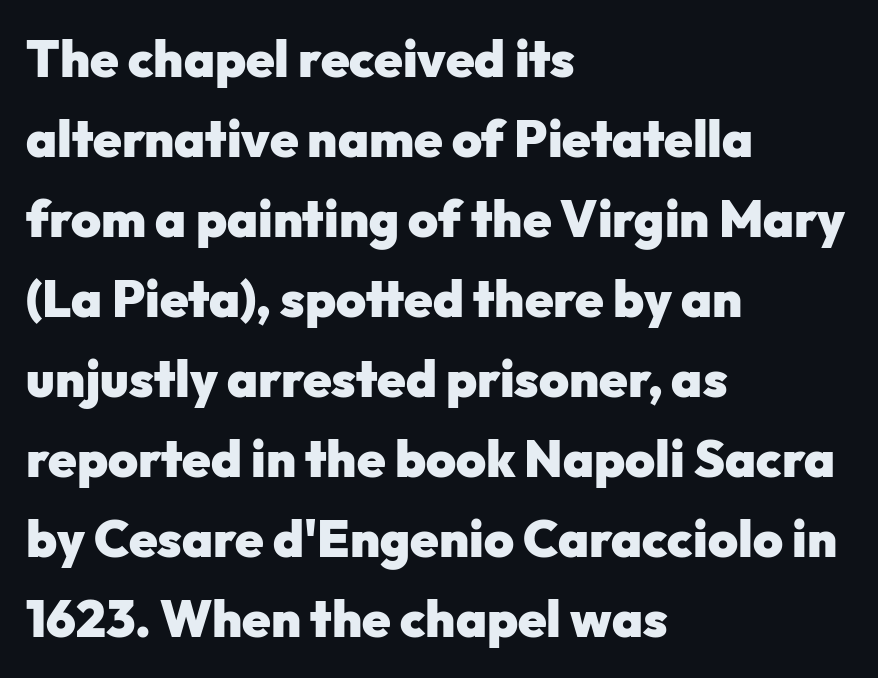
The area under the type is left untouched. In CSS terms this would be text-align: left. If you measured baseline to baseline, you'd find a middling distance. In terms of weight, the rendering is a true, heavy bold.
